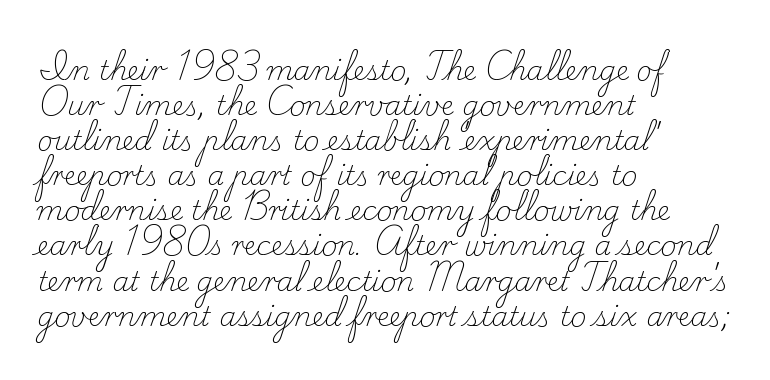
The image shows 27 px text type; set left-aligned, normal line spacing (1.3x), normal letter spacing, not underlined.
